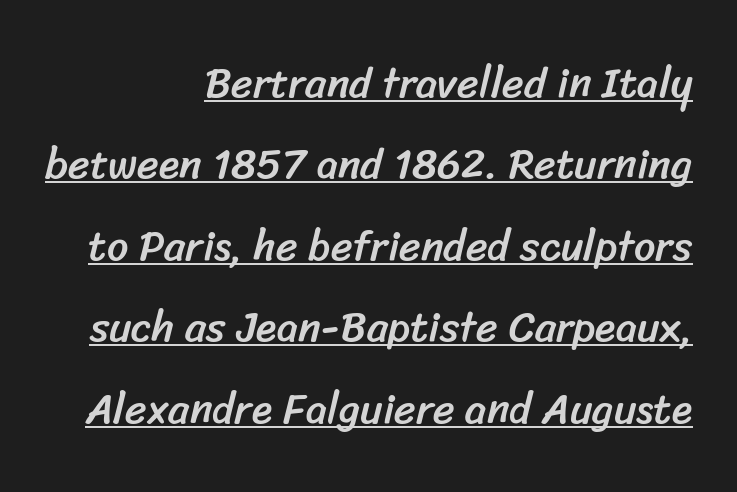
The lines are spread far apart with generous leading. This sample has the flowing, uneven cadence of proportional lettering. These lines stack with their right ends in a neat column. These characters rest on top of a visible drawn line. You could call the tracking neutral — neither tight nor loose.
